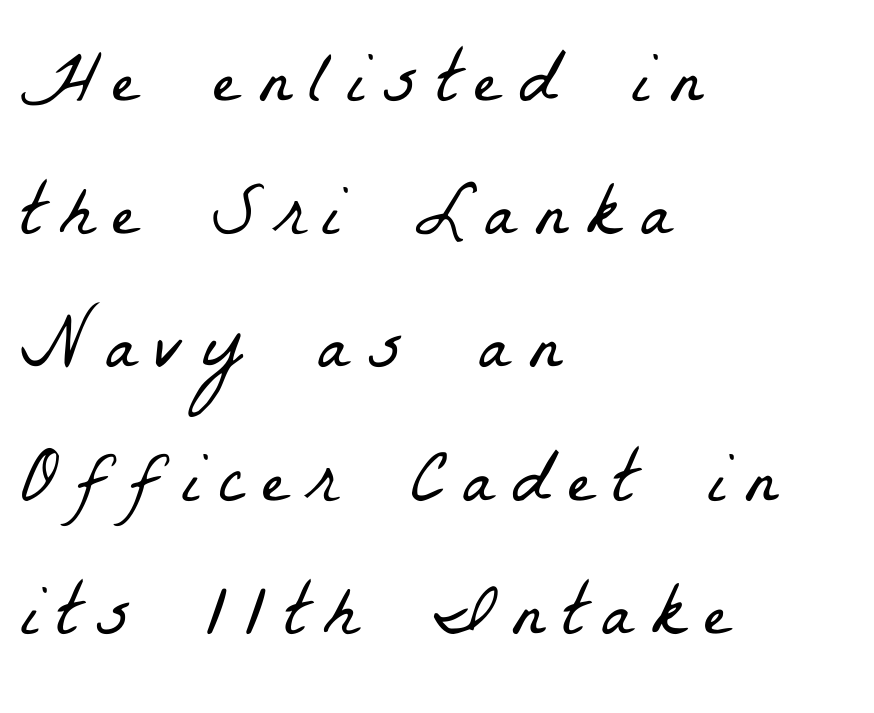
The foot of each line stays bare and open. Does the copy run flush right? No — it runs flush left. Bold? No — there's no thickening of the strokes. Someone cranked the tracking dial way up on this one.
